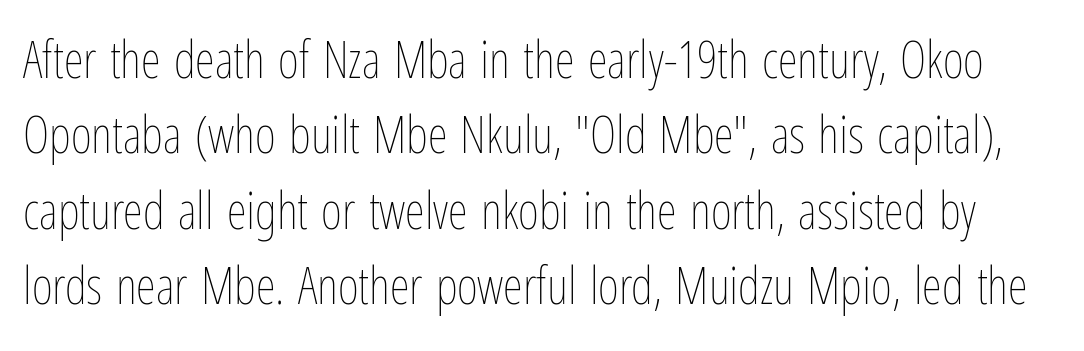
Words appear dense and cohesive because spacing is normal. Tall strokes in this sample are plumb rather than angled. Compared with typical paragraphs, the rows here are spaced about the same. Each letter keeps its own natural width here, so spacing adapts to shape. Underlining? Definitely not there. The font sits on the lighter half of the weight spectrum, regular included.
